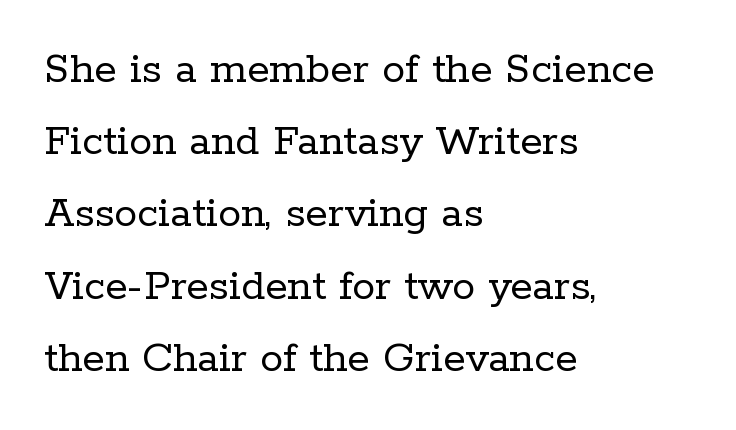
The image shows 46 px regular-weight serif type, upright; set left-aligned, normal line spacing (1.57x), normal letter spacing, not underlined; low stroke contrast and a medium x-height.
